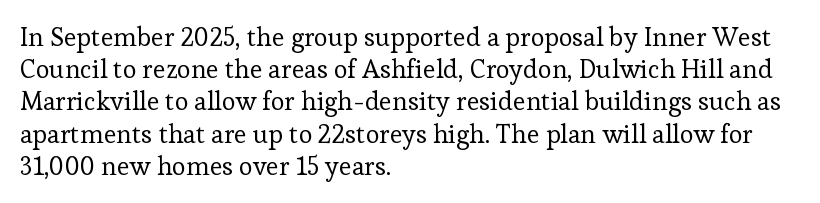
Q: Is the text bold? A: No.
Q: Is the text italic (slanted)? A: No, it is upright.
Q: Is the text underlined? A: No.
Q: How is the paragraph aligned? A: Left-aligned.
Q: Is the spacing between letters normal or unusually wide? A: Normal.
